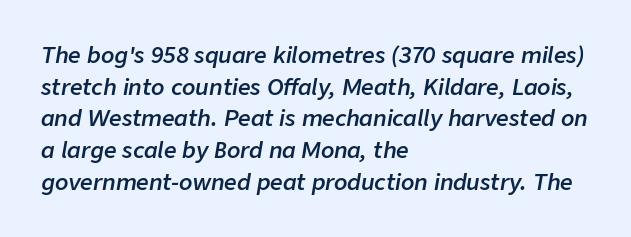
The image shows 22 px text type, italic (leaning right); set left-aligned, normal line spacing (1.44x), normal letter spacing, not underlined.
